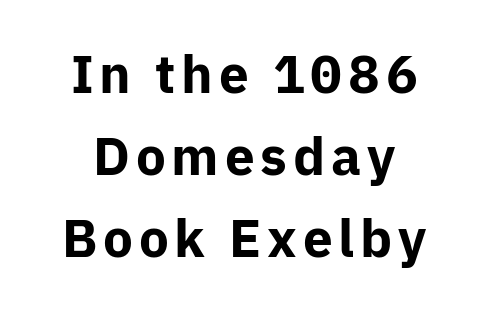
{"serif": "no", "italic": "no", "bold": "yes", "weight": "bold", "width": "normal", "stroke_contrast": "low", "x_height": "medium", "monospaced": "no", "underline": "no", "align": "center", "line_spacing": "normal", "line_spacing_ratio": 1.55, "glyph_px": 53}
